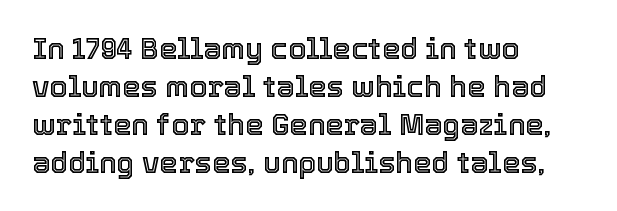
How would I describe the line gaps? Plain and ordinary. Bare-footed words on every line. Unlike italic type, these characters show no tilt at all. Short and long lines alike share a common starting point at left.
